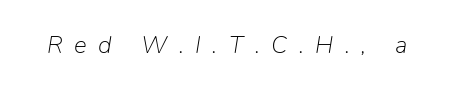
Q: Is the text bold? A: No.
Q: Is the text italic (slanted)? A: Yes, it leans right by about 9 degrees.
Q: Is the text underlined? A: No.
Q: Is the spacing between letters normal or unusually wide? A: Unusually wide.
